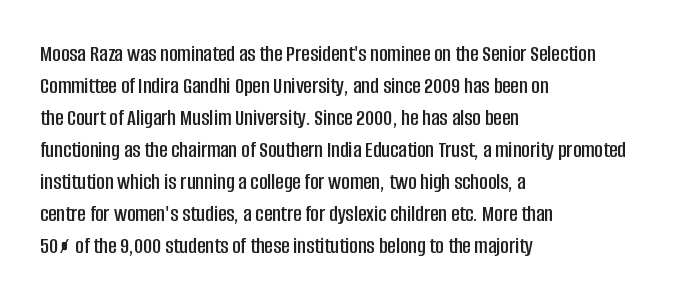
These lines are set flush left with a ragged right edge. Nope, not italic — everything's standing straight. Observe the ordinary spacing: letters are neighbours, not strangers. Vertically, the passage feels balanced, rows spaced as you'd expect. Has an underline been added? It has not.
